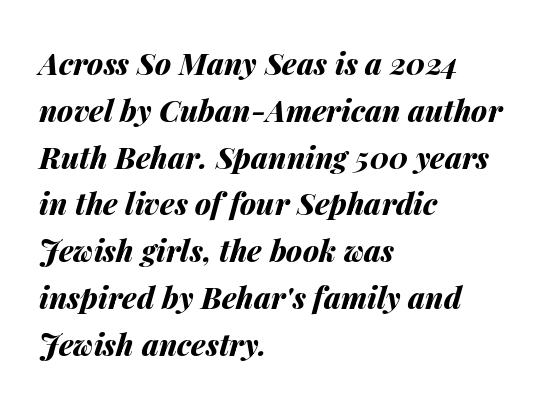
The image shows 30 px bold type, italic (leaning right); set left-aligned, normal line spacing (1.56x), normal letter spacing, not underlined; medium stroke contrast and a medium x-height.
